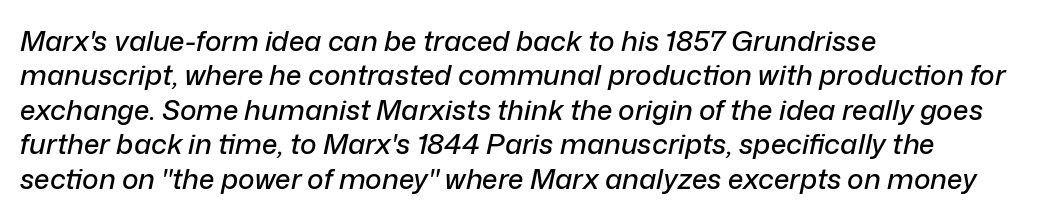
The image shows 28 px text type, italic (leaning right); set left-aligned, line spacing 1.23x, normal letter spacing, not underlined; low stroke contrast and a medium x-height.
